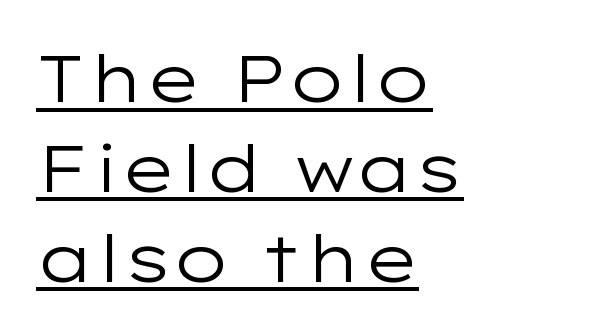
{"serif": "no", "italic": "no", "bold": "no", "weight": "regular", "width": "wide", "stroke_contrast": "low", "x_height": "medium", "monospaced": "no", "underline": "yes", "align": "left", "line_spacing": "normal", "line_spacing_ratio": 1.36, "letter_spacing": "normal", "letter_spacing_em": 0.0, "glyph_px": 66}
